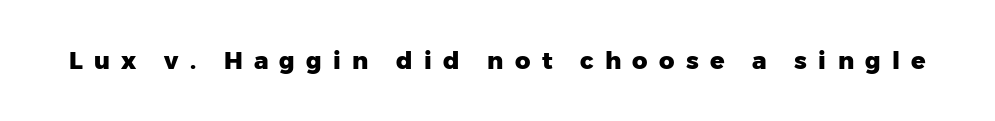
Q: Is the text bold? A: Yes.
Q: Is the text italic (slanted)? A: No, it is upright.
Q: Is the text underlined? A: No.
Q: Is the spacing between letters normal or unusually wide? A: Unusually wide.
